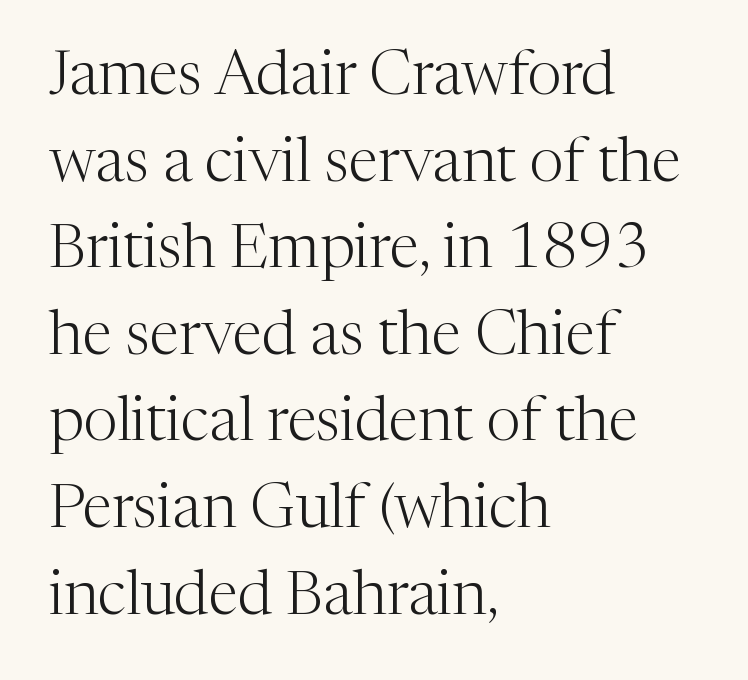
Q: Is the text bold? A: No.
Q: Is the text italic (slanted)? A: No, it is upright.
Q: Is the typeface a serif or a sans-serif typeface? A: Serif.
Q: Is the text underlined? A: No.
Q: How is the paragraph aligned? A: Left-aligned.
Q: Is the spacing between letters normal or unusually wide? A: Normal.
Q: Is the spacing between lines tight, normal or loose? A: Normal.
Q: Width (condensed, normal, or wide)? A: Normal.
Q: Stroke contrast? A: Medium.
Q: x-height? A: Medium.
Q: Monospaced? A: No.
